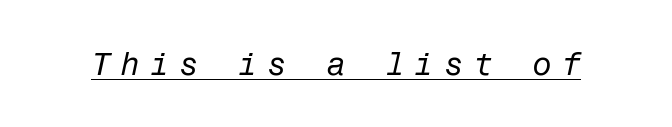
{"italic": "yes", "lean": "right", "slant_degrees": 12, "bold": "no", "weight": "regular", "width": "normal", "stroke_contrast": "low", "x_height": "medium", "underline": "yes", "letter_spacing": "wide", "letter_spacing_em": 0.3, "glyph_px": 32}
